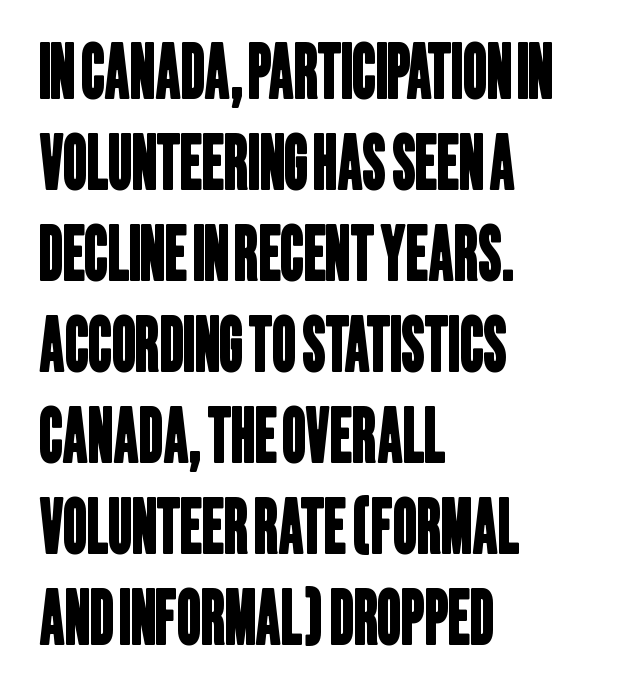
{"serif": "no", "width": "condensed", "stroke_contrast": "low", "x_height": "large", "monospaced": "no", "underline": "no", "align": "left", "line_spacing_ratio": 1.23, "letter_spacing": "normal", "letter_spacing_em": 0.0, "glyph_px": 74}
